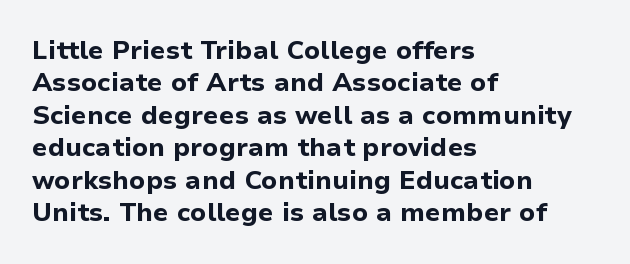
Q: Is the text bold? A: Yes.
Q: Is the text italic (slanted)? A: No, it is upright.
Q: Is the text underlined? A: No.
Q: How is the paragraph aligned? A: Left-aligned.
Q: Is the spacing between letters normal or unusually wide? A: Normal.
Q: Is the spacing between lines tight, normal or loose? A: Normal.
